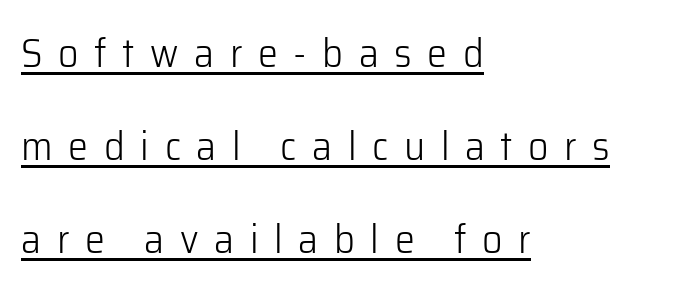
{"serif": "no", "italic": "no", "bold": "no", "weight": "light", "width": "normal", "stroke_contrast": "low", "x_height": "medium", "monospaced": "no", "underline": "yes", "align": "left", "line_spacing": "loose", "line_spacing_ratio": 2.32, "letter_spacing": "wide", "letter_spacing_em": 0.39, "glyph_px": 40}
